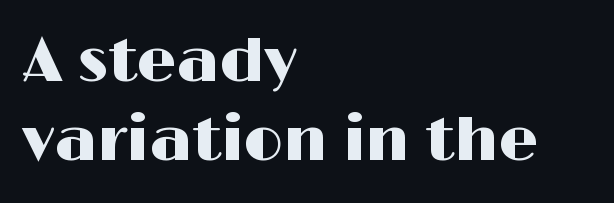
Q: Is the text italic (slanted)? A: No, it is upright.
Q: Is the typeface a serif or a sans-serif typeface? A: Sans-serif.
Q: Is the text underlined? A: No.
Q: How is the paragraph aligned? A: Left-aligned.
Q: Is the spacing between letters normal or unusually wide? A: Normal.
Q: Is the spacing between lines tight, normal or loose? A: Normal.
Q: Width (condensed, normal, or wide)? A: Wide.
Q: Stroke contrast? A: High.
Q: x-height? A: Medium.
Q: Monospaced? A: No.
